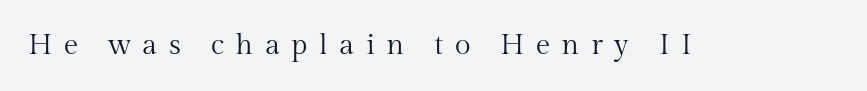
The face used here is rendered with a markedly widened letterfit. The designer went with a serif here, giving each stem small feet. The face used here is proportionally spaced, like ordinary book or web type. This is the regular roman posture of the typeface. Descenders are the only things crossing below the line. Letters have the restrained weight of plain body copy at most.
